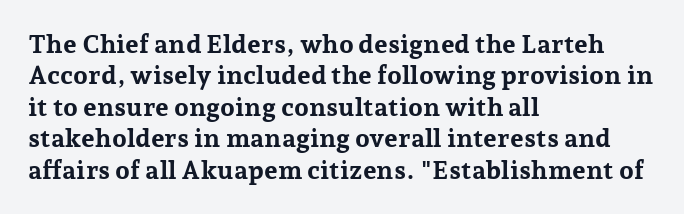
Posture: straight, roman, zero tilt. A student would call this left alignment; a typographer would say flush left, rag right. Rule under the text: the space is simply empty. Between one letter and the next there's only the usual sliver of space. Plenty of ink on the page — the face is bold.
